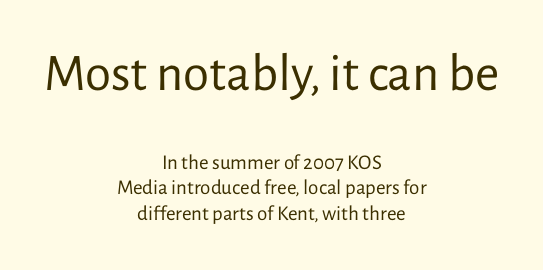
Q: Is the text bold? A: No.
Q: Is the text italic (slanted)? A: No, it is upright.
Q: Is the typeface a serif or a sans-serif typeface? A: Sans-serif.
Q: Is the text underlined? A: No.
Q: How is the paragraph aligned? A: Centered.
Q: Is the spacing between letters normal or unusually wide? A: Normal.
Q: Which block of text is set in a larger size, the first (top) or the second (bottom)? A: The first (top) one.
Q: Width (condensed, normal, or wide)? A: Normal.
Q: Stroke contrast? A: Low.
Q: x-height? A: Medium.
Q: Monospaced? A: No.
